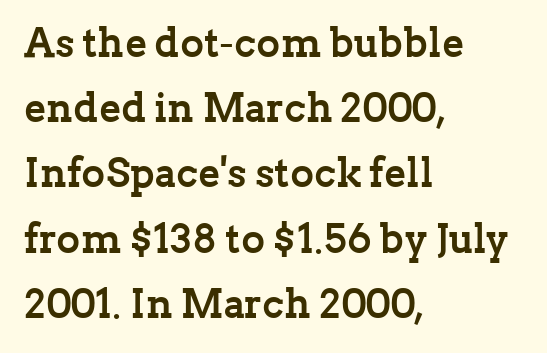
{"serif": "yes", "italic": "no", "bold": "yes", "weight": "semibold", "width": "normal", "stroke_contrast": "low", "x_height": "medium", "monospaced": "no", "underline": "no", "align": "left", "line_spacing": "normal", "line_spacing_ratio": 1.59, "letter_spacing": "normal", "letter_spacing_em": 0.0, "glyph_px": 41}
